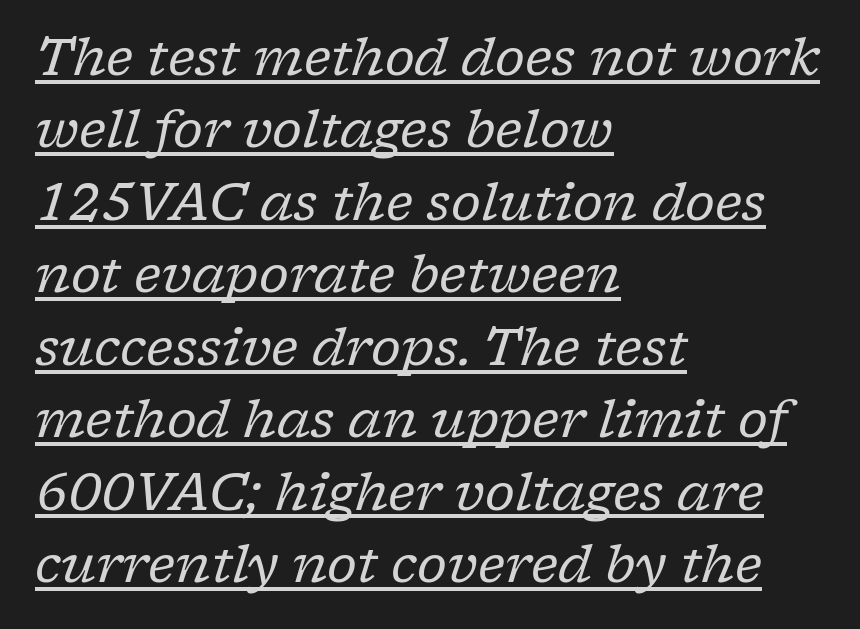
Regarding leading, the lines here are spaced in the standard way. Little horizontal feet cap the strokes, marking this as serif type. Typeset ragged right — the left edge is the straight one. Weight: in the light-to-regular range. This is oblique type, the kind used for emphasis or titles.
